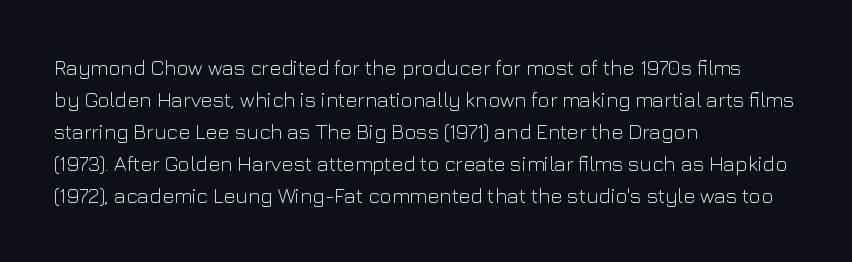
Vertical strokes here are truly vertical. The paragraph has a hard left edge and a soft right edge. The rendering uses a moderate line-height, typical for paragraphs. The cut favours lightness, reaching ordinary text weight at its darkest.
